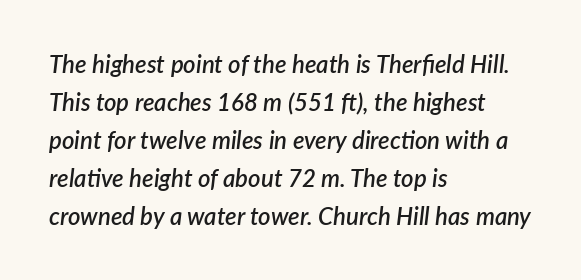
Q: Is the text bold? A: Semi-bold.
Q: Is the text italic (slanted)? A: Yes, it leans right by about 7 degrees.
Q: Is the text underlined? A: No.
Q: How is the paragraph aligned? A: Left-aligned.
Q: Is the spacing between letters normal or unusually wide? A: Normal.
Q: Is the spacing between lines tight, normal or loose? A: Normal.
